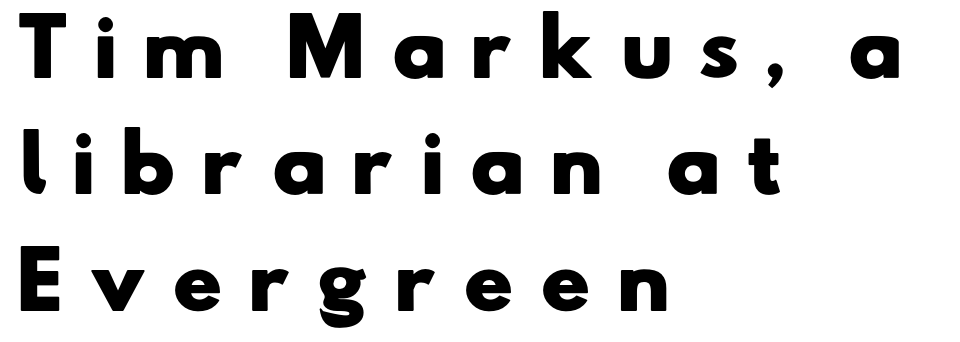
{"serif": "no", "bold": "yes", "weight": "heavy", "width": "wide", "stroke_contrast": "low", "x_height": "small", "monospaced": "no", "underline": "no", "align": "left", "line_spacing": "normal", "line_spacing_ratio": 1.53, "letter_spacing": "wide", "letter_spacing_em": 0.31, "glyph_px": 76}
